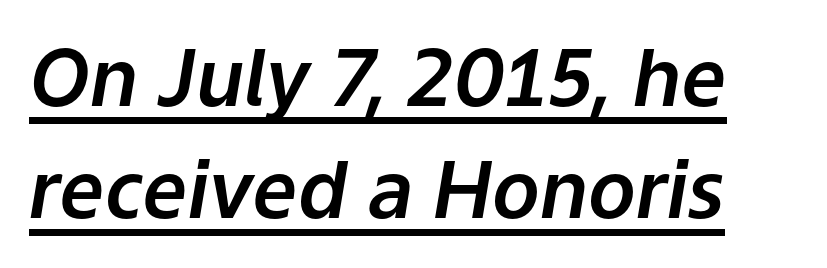
{"italic": "yes", "lean": "right", "slant_degrees": 9, "width": "normal", "stroke_contrast": "low", "x_height": "medium", "monospaced": "no", "underline": "yes", "line_spacing": "normal", "line_spacing_ratio": 1.42, "letter_spacing": "normal", "letter_spacing_em": 0.0, "glyph_px": 79}
